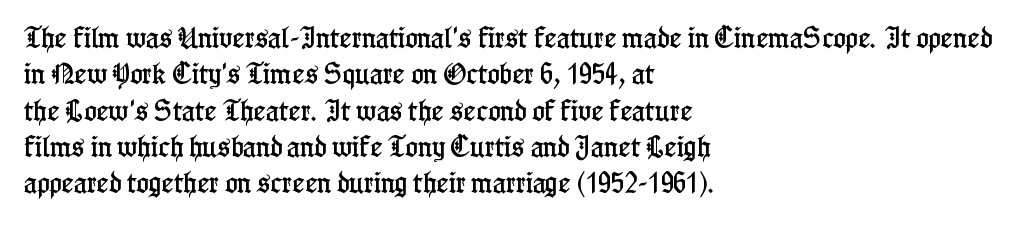
Style check: upright. Honestly, the letter spacing is just normal — you wouldn't notice it. Short and long lines alike share a common starting point at left. Any mark beneath the type? The region is blank. Interline gaps are of average width in this sample.
